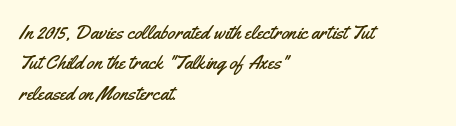
The image shows 20 px text type; set left-aligned, normal line spacing (1.52x), normal letter spacing, not underlined.
